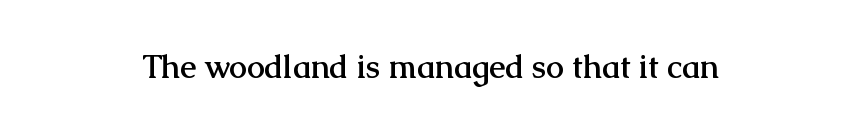
It's the straight-up-and-down kind of type. Its strokes are broad and dark, the hallmark of bold type. The type is set solid horizontally, with unmodified tracking. The glyphs are unaccompanied by any horizontal stroke below them. Varying glyph widths throughout — classic text-font behaviour. Note: serifs present on the glyphs.
